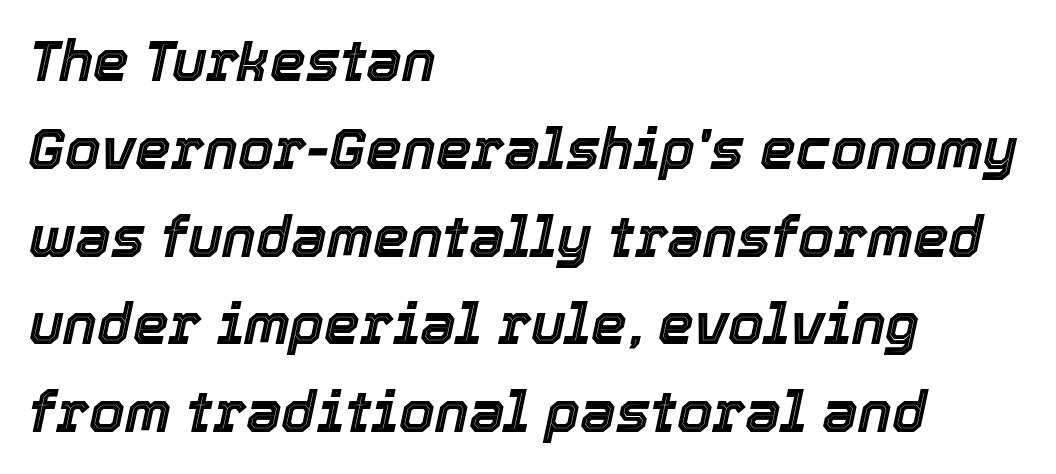
The image shows 57 px text type, italic (leaning right); set left-aligned, normal line spacing (1.54x), normal letter spacing, not underlined; a medium x-height.
